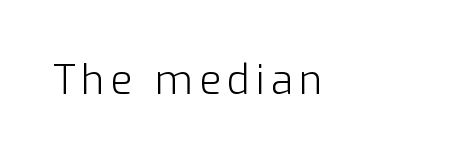
The image shows 40 px light sans-serif type, upright; set not underlined; low stroke contrast and a medium x-height.
